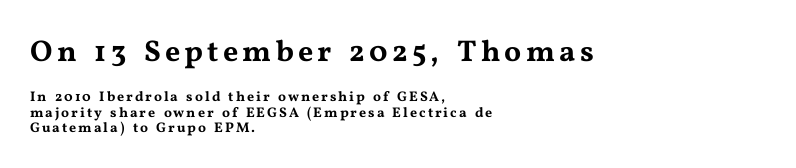
{"serif": "yes", "italic": "no", "width": "wide", "stroke_contrast": "medium", "x_height": "medium", "monospaced": "no", "underline": "no", "align": "left", "line_spacing": "tight", "line_spacing_ratio": 1.08, "larger_block": "first", "size_ratio": 2.14, "glyph_px": 30}
